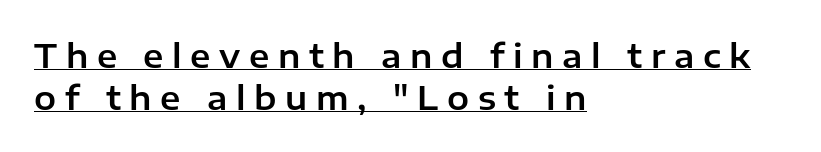
In terms of letterspacing, this is a distinctly airy, spread setting. Note: no serifs on the glyphs. The rendering anchors every line to the left-hand side. The specimen reads as upright at a glance.
